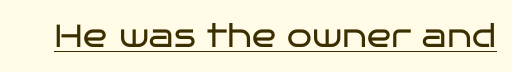
{"serif": "no", "italic": "no", "bold": "no", "weight": "regular", "width": "wide", "stroke_contrast": "low", "x_height": "large", "monospaced": "no", "underline": "yes", "letter_spacing": "normal", "letter_spacing_em": 0.0, "glyph_px": 32}
